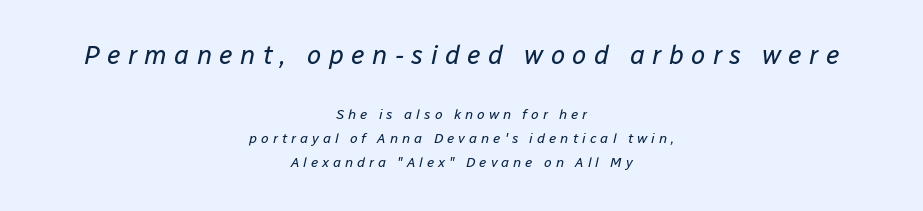
{"italic": "yes", "lean": "right", "slant_degrees": 12, "bold": "no", "underline": "no", "align": "center", "line_spacing_ratio": 1.73, "letter_spacing": "wide", "letter_spacing_em": 0.28, "larger_block": "first", "size_ratio": 1.86, "glyph_px": 26}
